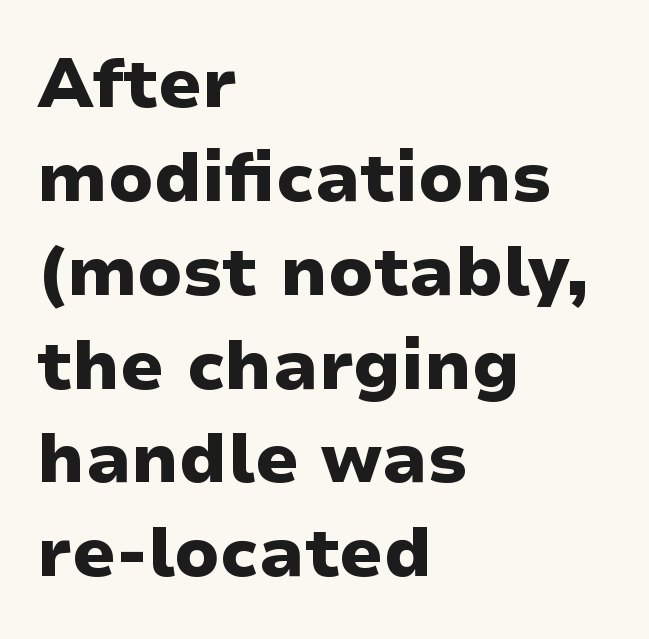
{"serif": "no", "italic": "no", "bold": "yes", "weight": "heavy", "width": "wide", "stroke_contrast": "low", "x_height": "medium", "monospaced": "no", "underline": "no", "align": "left", "line_spacing": "normal", "line_spacing_ratio": 1.36, "letter_spacing": "normal", "letter_spacing_em": 0.0, "glyph_px": 69}
